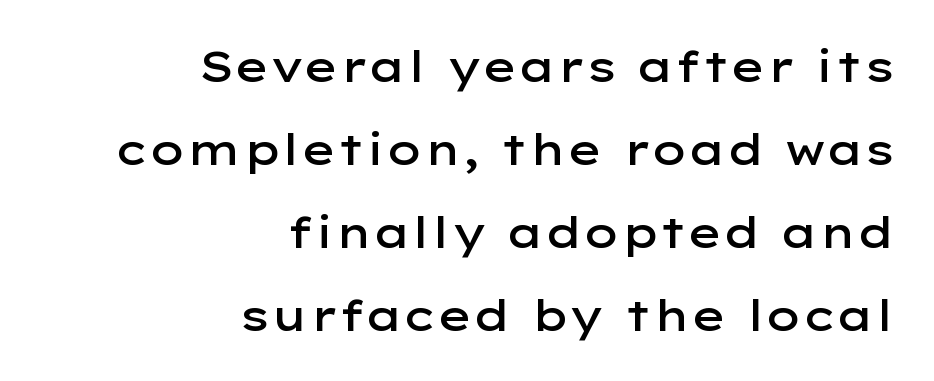
Q: Is the text bold? A: Semi-bold.
Q: Is the text italic (slanted)? A: No, it is upright.
Q: Is the typeface a serif or a sans-serif typeface? A: Sans-serif.
Q: Is the text underlined? A: No.
Q: How is the paragraph aligned? A: Right-aligned.
Q: Is the spacing between letters normal or unusually wide? A: Normal.
Q: Is the spacing between lines tight, normal or loose? A: Loose.
Q: Width (condensed, normal, or wide)? A: Wide.
Q: Stroke contrast? A: Low.
Q: x-height? A: Medium.
Q: Monospaced? A: No.
